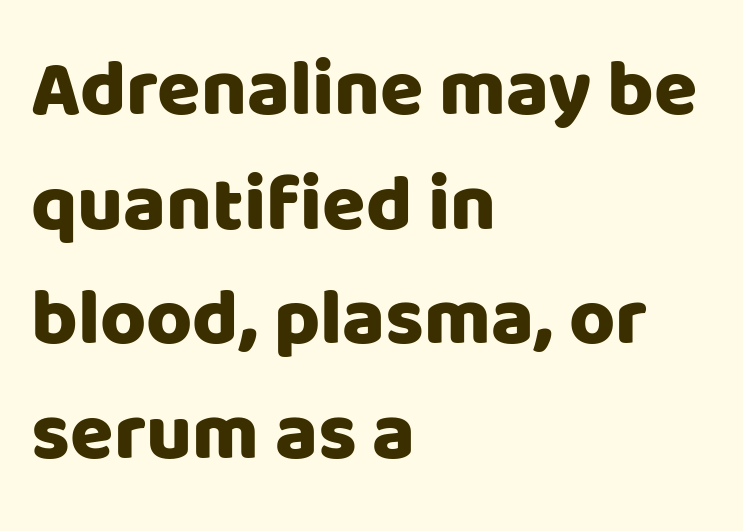
The image shows 79 px sans-serif type, upright; set left-aligned, normal line spacing (1.45x), normal letter spacing, not underlined; low stroke contrast and a large x-height.
